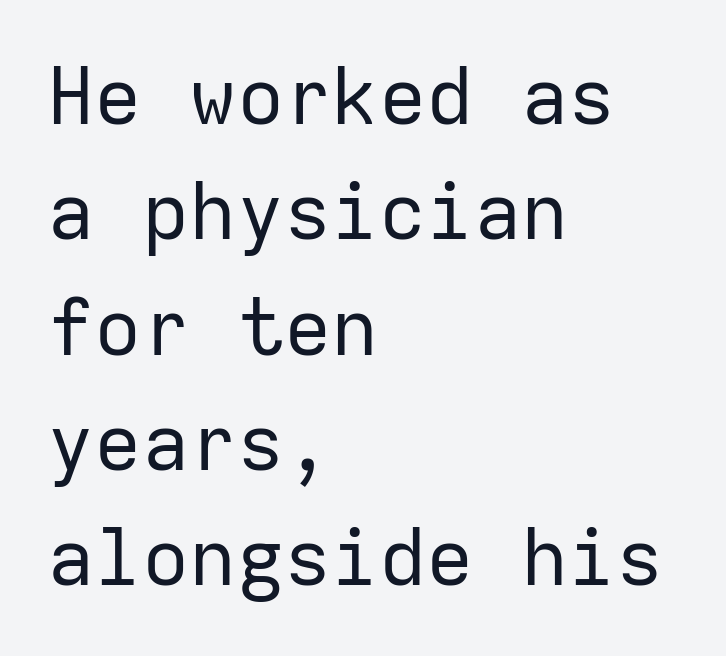
The image shows 79 px regular-weight sans-serif type, upright, monospaced; set left-aligned, normal line spacing (1.46x), normal letter spacing, not underlined; low stroke contrast and a medium x-height.
